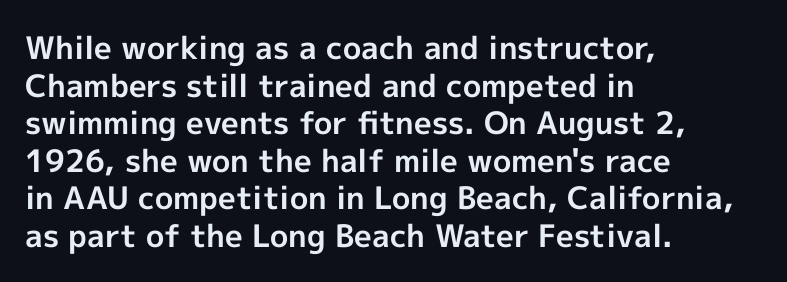
{"serif": "no", "italic": "no", "bold": "yes", "weight": "bold", "width": "normal", "x_height": "medium", "monospaced": "no", "underline": "no", "align": "left", "line_spacing_ratio": 1.21, "letter_spacing": "normal", "letter_spacing_em": 0.0, "glyph_px": 31}
